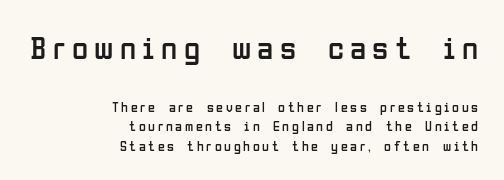
The image shows 33 px regular-weight, condensed sans-serif type, upright; set right-aligned, normal line spacing (1.38x), not underlined; the first (top) block is 2.36x larger; low stroke contrast and a medium x-height.
